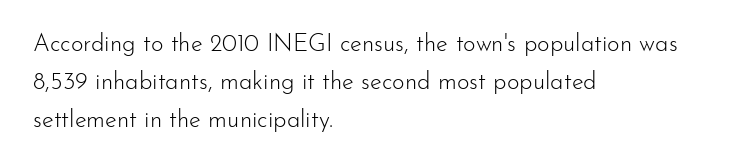
Q: Is the text bold? A: No.
Q: Is the text italic (slanted)? A: No, it is upright.
Q: Is the text underlined? A: No.
Q: How is the paragraph aligned? A: Left-aligned.
Q: Is the spacing between letters normal or unusually wide? A: Normal.
Q: Is the spacing between lines tight, normal or loose? A: Normal.
